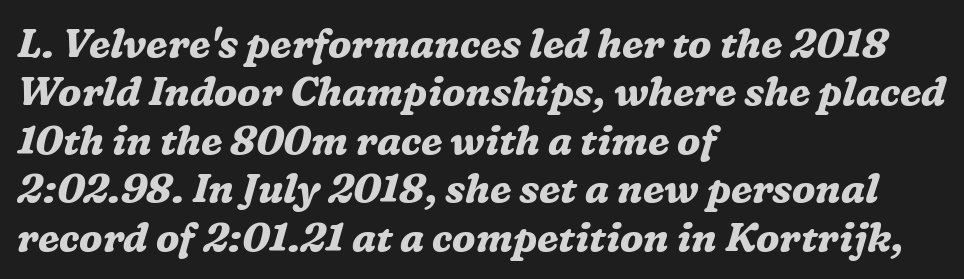
Q: Is the text bold? A: Yes.
Q: Is the text italic (slanted)? A: Yes, it leans right by about 16 degrees.
Q: Is the typeface a serif or a sans-serif typeface? A: Serif.
Q: Is the text underlined? A: No.
Q: How is the paragraph aligned? A: Left-aligned.
Q: Is the spacing between letters normal or unusually wide? A: Normal.
Q: Width (condensed, normal, or wide)? A: Normal.
Q: Stroke contrast? A: Medium.
Q: x-height? A: Medium.
Q: Monospaced? A: No.
